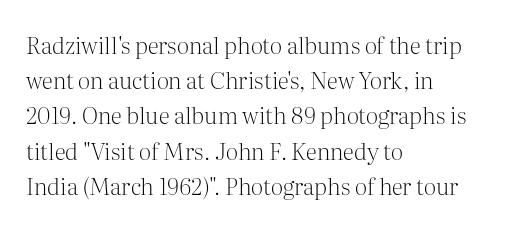
A typesetter would call this leading conventional body-copy spacing. Casual observation: everything's shoved over to the left. Counters stay open thanks to moderate or lighter strokes. The lettering stays uniformly vertical, giving the passage a roman look. No extra tracking has been applied to these lines. The gap between lines stays unmarked.
